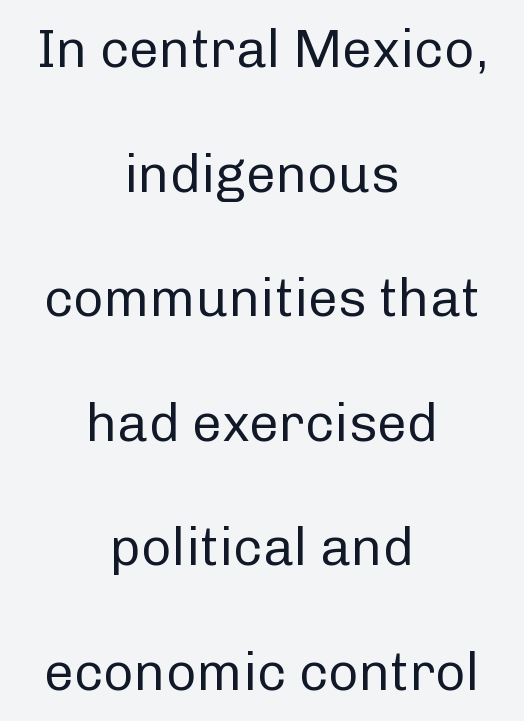
Q: Is the text bold? A: No.
Q: Is the text italic (slanted)? A: No, it is upright.
Q: Is the typeface a serif or a sans-serif typeface? A: Sans-serif.
Q: Is the text underlined? A: No.
Q: How is the paragraph aligned? A: Centered.
Q: Is the spacing between letters normal or unusually wide? A: Normal.
Q: Is the spacing between lines tight, normal or loose? A: Loose.
Q: Width (condensed, normal, or wide)? A: Normal.
Q: Stroke contrast? A: Low.
Q: x-height? A: Medium.
Q: Monospaced? A: No.
